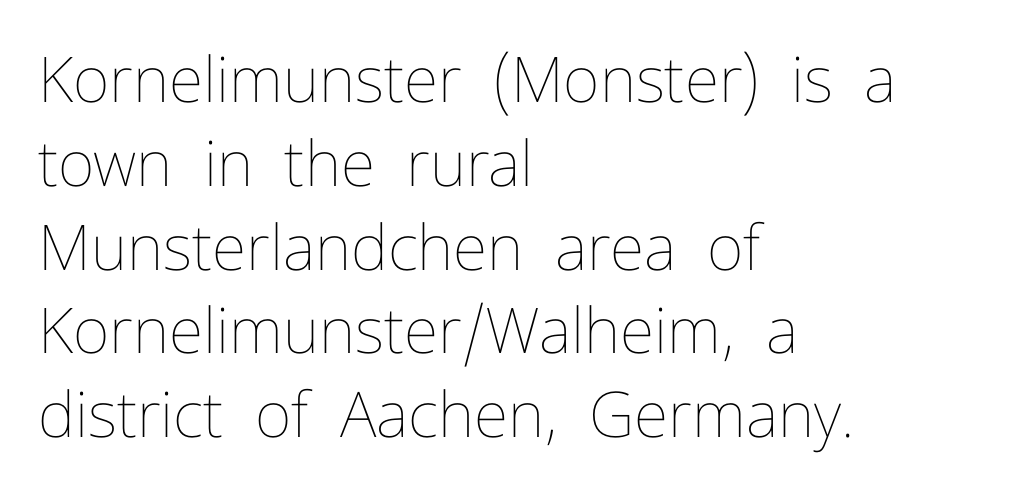
The rendering keeps characters at their native spacing. Caption: multi-line text, flush left, ragged right. Each letter keeps its own natural width here, so spacing adapts to shape. Posture: upright roman.
